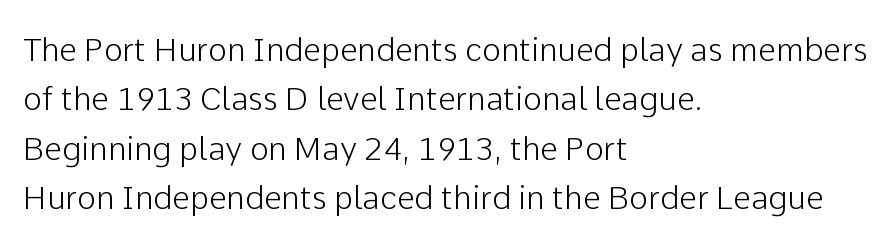
Q: Is the text italic (slanted)? A: No, it is upright.
Q: Is the typeface a serif or a sans-serif typeface? A: Sans-serif.
Q: Is the text underlined? A: No.
Q: How is the paragraph aligned? A: Left-aligned.
Q: Is the spacing between letters normal or unusually wide? A: Normal.
Q: Is the spacing between lines tight, normal or loose? A: Normal.
Q: Width (condensed, normal, or wide)? A: Normal.
Q: Stroke contrast? A: Low.
Q: x-height? A: Medium.
Q: Monospaced? A: No.
